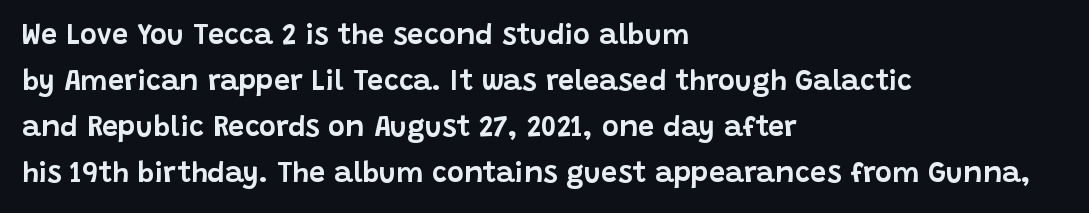
The image shows 29 px sans-serif type, upright; set left-aligned, normal line spacing (1.59x), normal letter spacing, not underlined; low stroke contrast and a large x-height.
